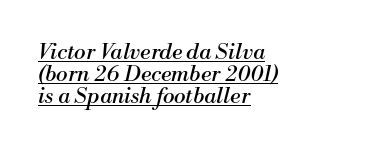
{"italic": "yes", "lean": "right", "slant_degrees": 13, "bold": "no", "underline": "yes", "align": "left", "line_spacing": "tight", "line_spacing_ratio": 1.0, "letter_spacing": "normal", "letter_spacing_em": 0.0, "glyph_px": 22}
